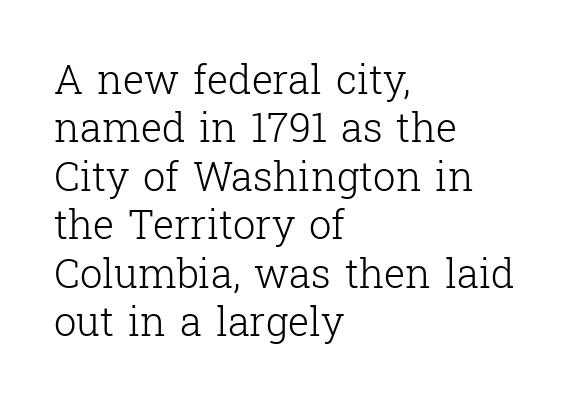
{"serif": "yes", "italic": "no", "bold": "no", "weight": "light", "width": "normal", "stroke_contrast": "low", "x_height": "medium", "monospaced": "no", "underline": "no", "align": "left", "line_spacing_ratio": 1.21, "letter_spacing": "normal", "letter_spacing_em": 0.0, "glyph_px": 40}
